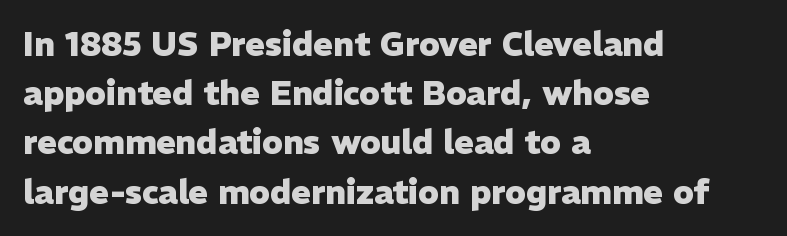
{"serif": "no", "italic": "no", "bold": "yes", "weight": "heavy", "width": "normal", "stroke_contrast": "low", "x_height": "medium", "monospaced": "no", "underline": "no", "align": "left", "line_spacing": "normal", "line_spacing_ratio": 1.49, "letter_spacing": "normal", "letter_spacing_em": 0.0, "glyph_px": 33}
